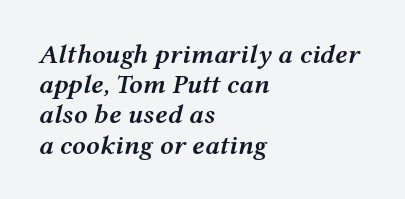
Q: Is the text bold? A: Semi-bold.
Q: Is the text italic (slanted)? A: Yes, it leans right by about 12 degrees.
Q: Is the text underlined? A: No.
Q: How is the paragraph aligned? A: Left-aligned.
Q: Is the spacing between letters normal or unusually wide? A: Normal.
Q: Is the spacing between lines tight, normal or loose? A: Tight.
